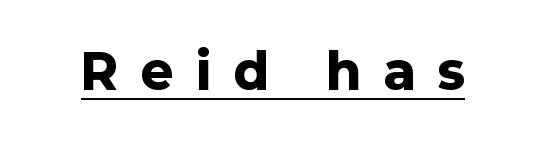
The image shows 49 px heavy sans-serif type, upright; set unusually wide letter spacing (+0.47 em), underlined; low stroke contrast and a medium x-height.
